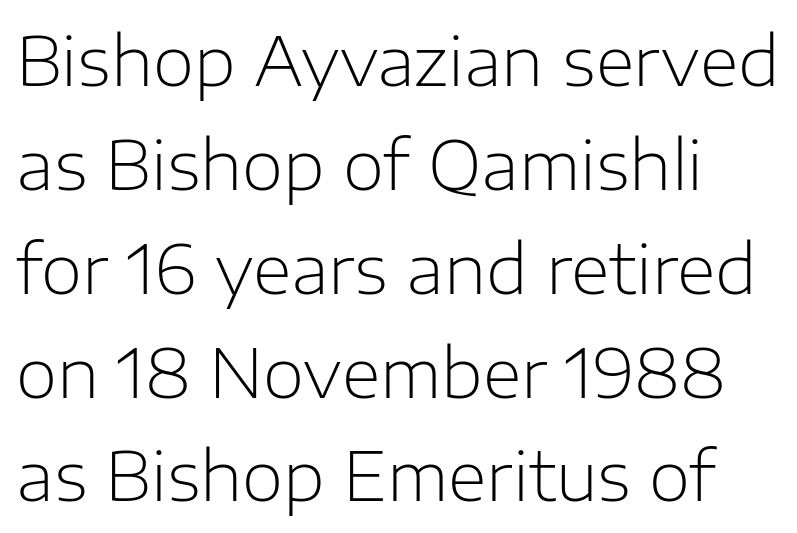
Q: Is the text bold? A: No.
Q: Is the text italic (slanted)? A: No, it is upright.
Q: Is the typeface a serif or a sans-serif typeface? A: Sans-serif.
Q: Is the text underlined? A: No.
Q: How is the paragraph aligned? A: Left-aligned.
Q: Is the spacing between letters normal or unusually wide? A: Normal.
Q: Is the spacing between lines tight, normal or loose? A: Normal.
Q: Width (condensed, normal, or wide)? A: Normal.
Q: Stroke contrast? A: Low.
Q: x-height? A: Medium.
Q: Monospaced? A: No.
